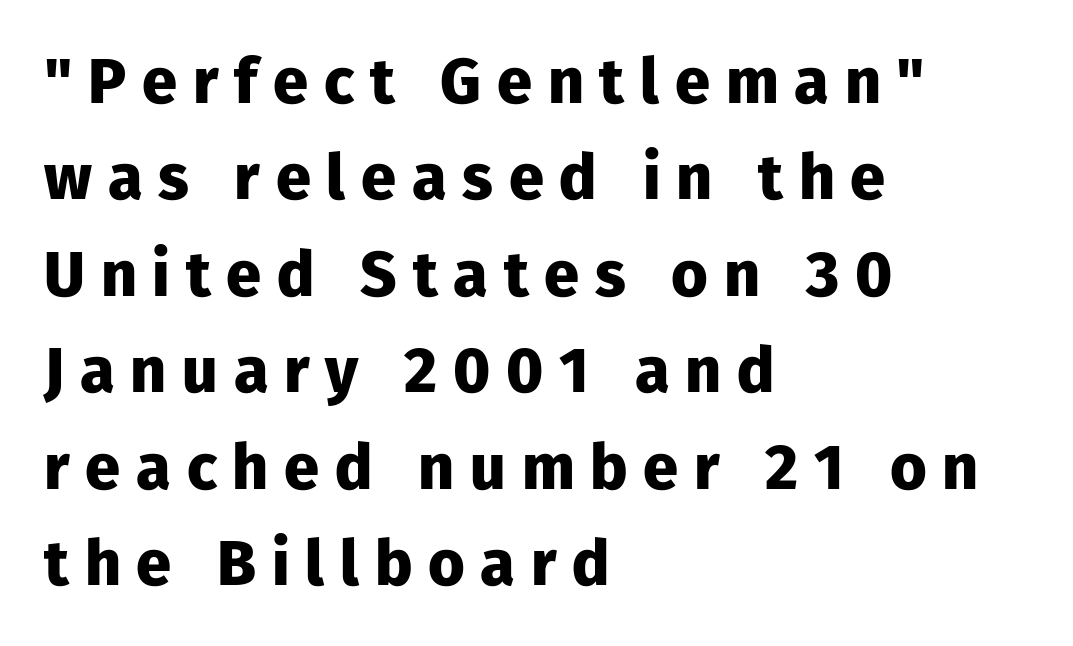
{"serif": "no", "italic": "no", "bold": "yes", "weight": "heavy", "width": "normal", "stroke_contrast": "low", "x_height": "medium", "monospaced": "no", "underline": "no", "align": "left", "line_spacing": "normal", "line_spacing_ratio": 1.53, "letter_spacing": "wide", "letter_spacing_em": 0.25, "glyph_px": 63}
